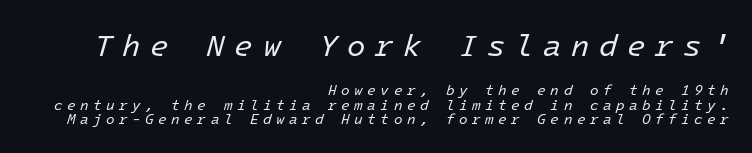
{"italic": "yes", "lean": "right", "slant_degrees": 16, "bold": "no", "weight": "regular", "width": "normal", "stroke_contrast": "low", "x_height": "medium", "underline": "no", "align": "right", "line_spacing": "tight", "line_spacing_ratio": 1.06, "letter_spacing": "wide", "letter_spacing_em": 0.32, "larger_block": "first", "size_ratio": 2.14, "glyph_px": 30}
